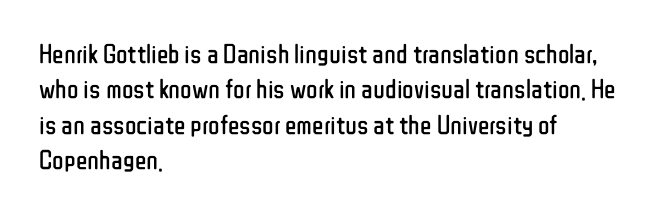
Line beginnings align vertically; line endings do not. The typography opts for an upright posture over an oblique one. Baseline-to-baseline distance is the conventional proportion of letter height. The characters are drawn with everyday or finer stroke widths. Here the glyphs are tracked normally, forming tight word shapes.
